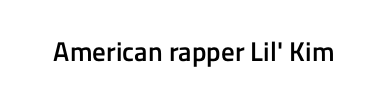
The image shows 27 px text type, upright; set normal letter spacing, not underlined.
